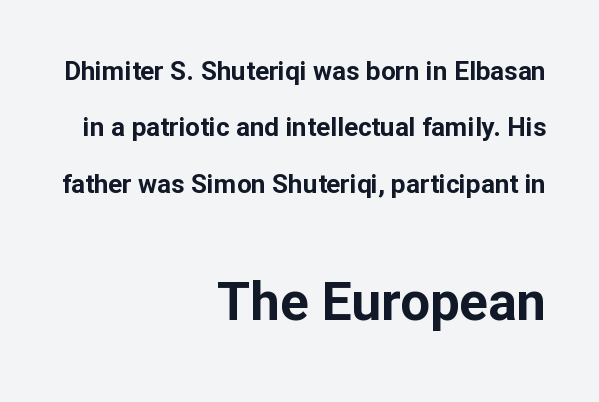
Q: Is the text bold? A: Yes.
Q: Is the text italic (slanted)? A: No, it is upright.
Q: Is the typeface a serif or a sans-serif typeface? A: Sans-serif.
Q: Is the text underlined? A: No.
Q: How is the paragraph aligned? A: Right-aligned.
Q: Is the spacing between letters normal or unusually wide? A: Normal.
Q: Is the spacing between lines tight, normal or loose? A: Loose.
Q: Which block of text is set in a larger size, the first (top) or the second (bottom)? A: The second (bottom) one.
Q: Width (condensed, normal, or wide)? A: Normal.
Q: Stroke contrast? A: Low.
Q: x-height? A: Medium.
Q: Monospaced? A: No.
